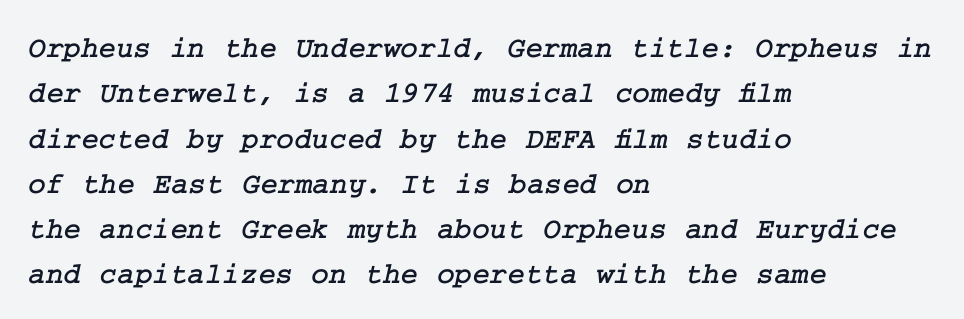
The image shows 30 px serif type; set left-aligned, normal line spacing (1.51x), normal letter spacing, not underlined; low stroke contrast and a medium x-height.
